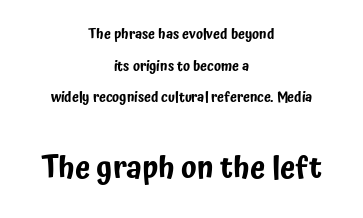
{"serif": "no", "italic": "no", "width": "condensed", "stroke_contrast": "low", "x_height": "medium", "monospaced": "no", "underline": "no", "align": "center", "line_spacing": "loose", "line_spacing_ratio": 2.26, "letter_spacing": "normal", "letter_spacing_em": 0.0, "larger_block": "second", "size_ratio": 2.21, "glyph_px": 31}
